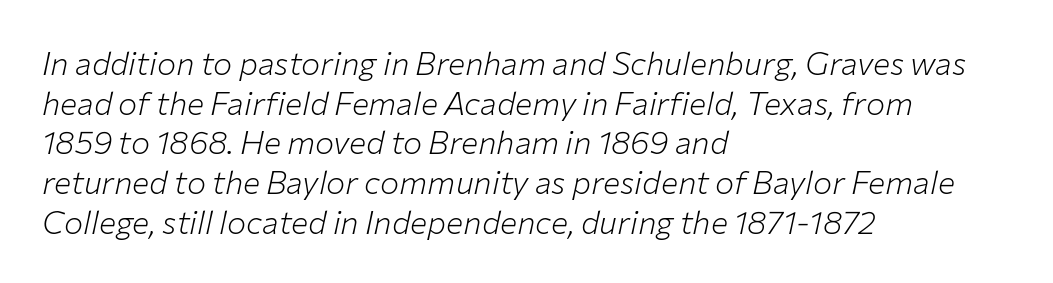
The rendering keeps characters at their native spacing. Line beginnings align vertically; line endings do not. The space beneath each line is pristine and unruled. Emphasis-style slanted type is in use.
